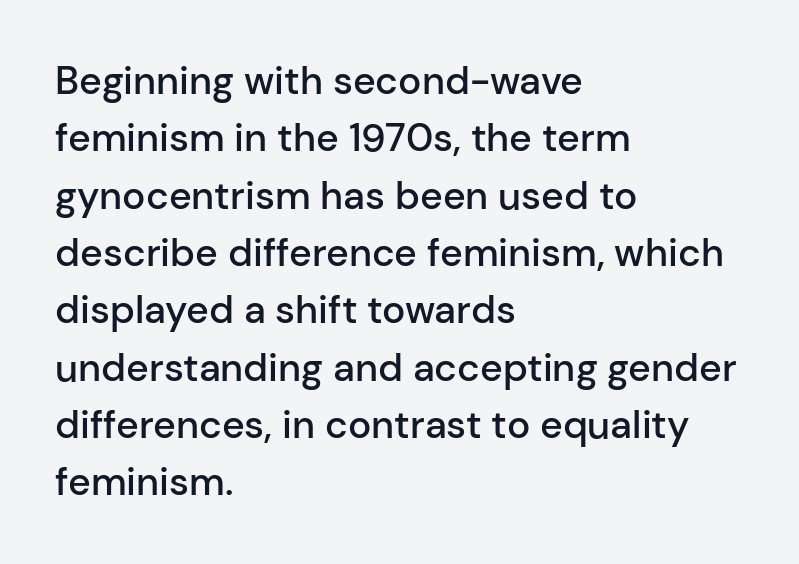
Q: Is the text bold? A: Semi-bold.
Q: Is the text italic (slanted)? A: No, it is upright.
Q: Is the typeface a serif or a sans-serif typeface? A: Sans-serif.
Q: Is the text underlined? A: No.
Q: How is the paragraph aligned? A: Left-aligned.
Q: Is the spacing between letters normal or unusually wide? A: Normal.
Q: Is the spacing between lines tight, normal or loose? A: Normal.
Q: Width (condensed, normal, or wide)? A: Normal.
Q: Stroke contrast? A: Low.
Q: x-height? A: Medium.
Q: Monospaced? A: No.
